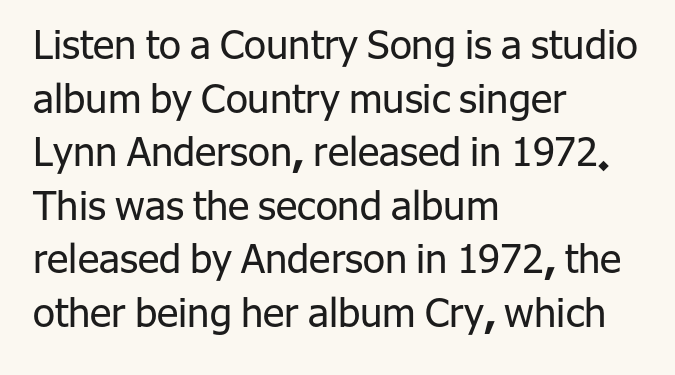
{"serif": "no", "italic": "no", "bold": "no", "weight": "regular", "width": "normal", "stroke_contrast": "low", "x_height": "medium", "monospaced": "no", "underline": "no", "align": "left", "line_spacing": "normal", "line_spacing_ratio": 1.34, "letter_spacing": "normal", "letter_spacing_em": 0.0, "glyph_px": 40}
